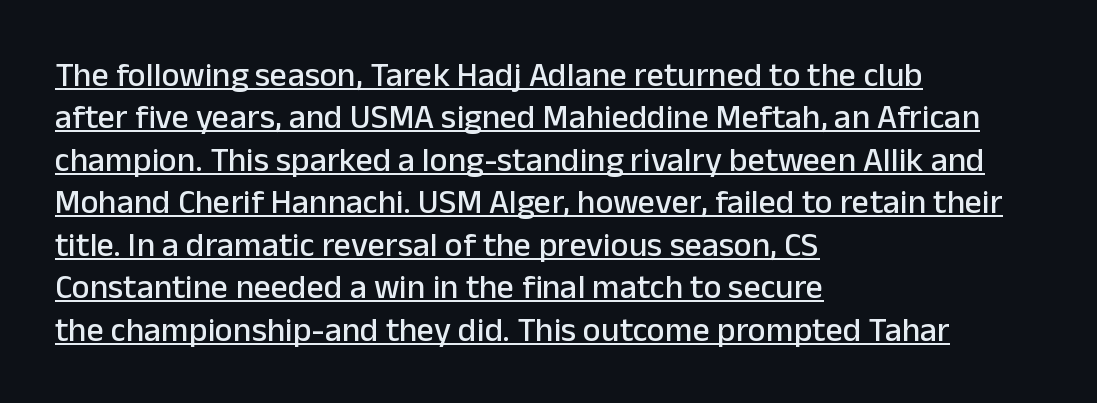
The image shows 34 px sans-serif type, upright; set left-aligned, normal line spacing (1.25x), normal letter spacing, underlined; low stroke contrast and a medium x-height.
